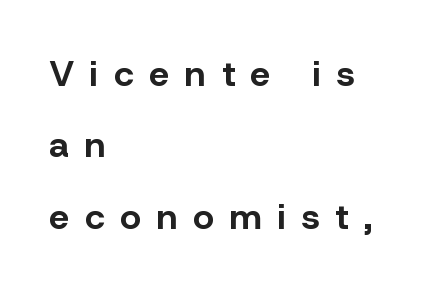
Underlining? Definitely not there. You'd pick this weight for a headline — it's a proper bold. Someone cranked the tracking dial way up on this one. Proportional: the letters do not fall into vertical columns. Visually the block forms a straight wall on the left and a jagged coastline on the right. This sample uses a sans-serif face.
